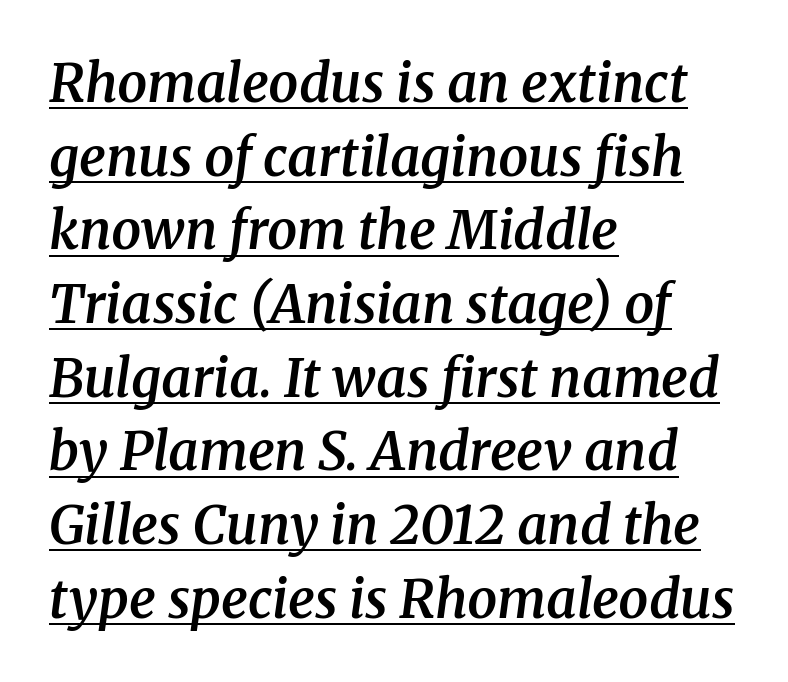
The image shows 53 px semibold serif type, italic (leaning right); set left-aligned, normal line spacing (1.39x), normal letter spacing, underlined; medium stroke contrast and a medium x-height.
